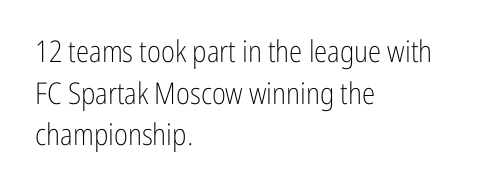
In CSS terms this would be text-align: left. Letter spacing: default. The area under the type is left untouched. Classification — sans serif. Looks like regular typesetting: each glyph gets only the width it needs. Summary of vertical rhythm: regular, with standard interline spacing.
